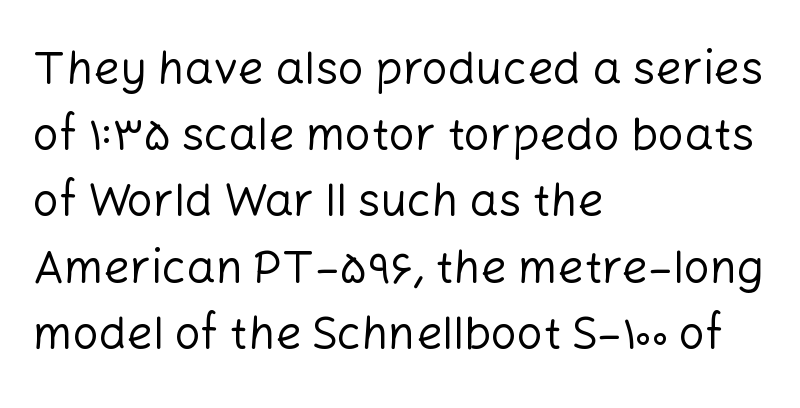
The image shows 46 px regular-weight sans-serif type, upright; set left-aligned, normal line spacing (1.44x), normal letter spacing, not underlined; low stroke contrast and a medium x-height.
